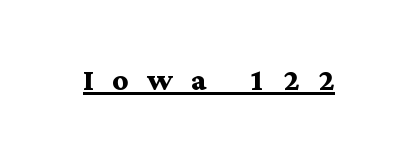
{"serif": "yes", "italic": "no", "bold": "yes", "weight": "semibold", "width": "wide", "stroke_contrast": "medium", "x_height": "medium", "monospaced": "no", "underline": "yes", "letter_spacing": "wide", "letter_spacing_em": 0.47, "glyph_px": 39}
